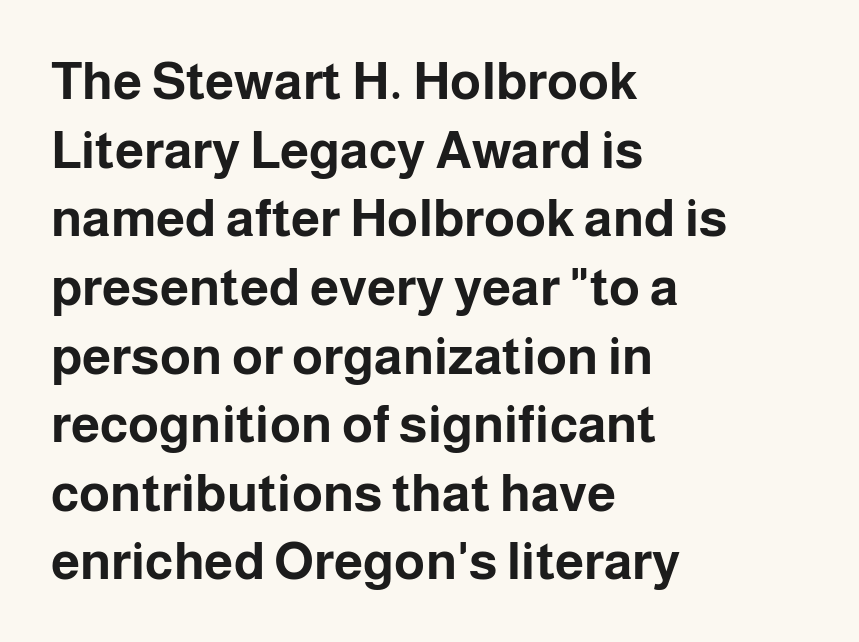
This sample uses an upright cut, with every glyph sitting square on the baseline. Is the type bold? Yes — the strokes are clearly thick and heavy. Glyph-to-glyph distance matches everyday printed text. This sample uses a sans-serif face. Notice how descenders clear the ascenders below comfortably — that's standard leading.
